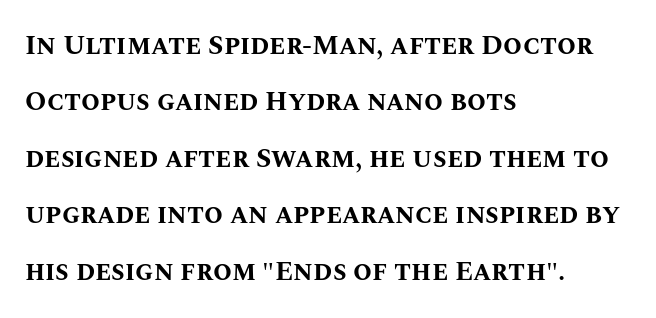
The image shows 27 px bold type, upright; set left-aligned, loose line spacing (2.09x), normal letter spacing, not underlined.
